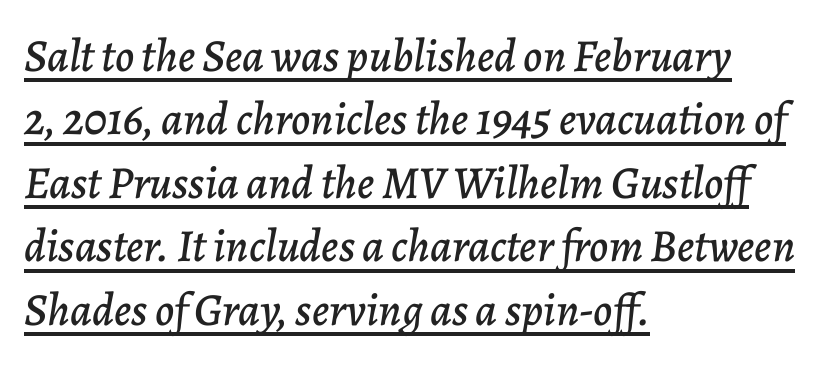
The image shows 46 px text type, italic (leaning right); set left-aligned, normal line spacing (1.38x), normal letter spacing, underlined; low stroke contrast and a medium x-height.
